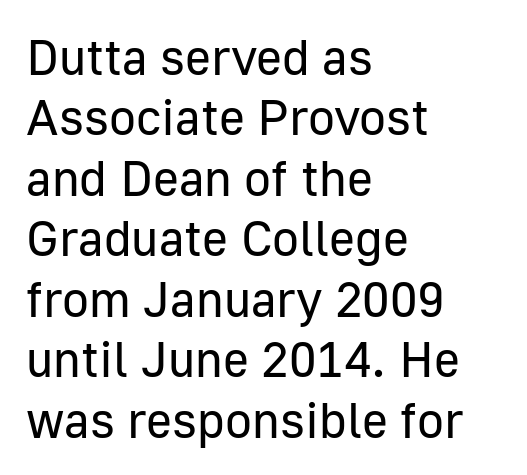
Q: Is the text bold? A: No.
Q: Is the text italic (slanted)? A: No, it is upright.
Q: Is the typeface a serif or a sans-serif typeface? A: Sans-serif.
Q: Is the text underlined? A: No.
Q: How is the paragraph aligned? A: Left-aligned.
Q: Is the spacing between letters normal or unusually wide? A: Normal.
Q: Width (condensed, normal, or wide)? A: Normal.
Q: Stroke contrast? A: Low.
Q: x-height? A: Medium.
Q: Monospaced? A: No.
